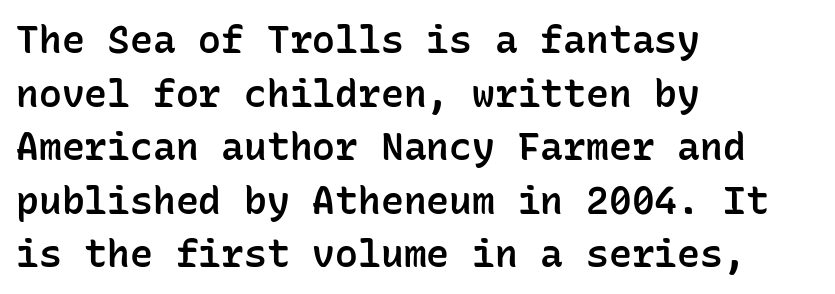
{"serif": "no", "italic": "no", "bold": "semi", "weight": "semibold", "width": "normal", "stroke_contrast": "low", "x_height": "medium", "monospaced": "yes", "underline": "no", "align": "left", "line_spacing": "normal", "line_spacing_ratio": 1.41, "letter_spacing": "normal", "letter_spacing_em": 0.0, "glyph_px": 38}
